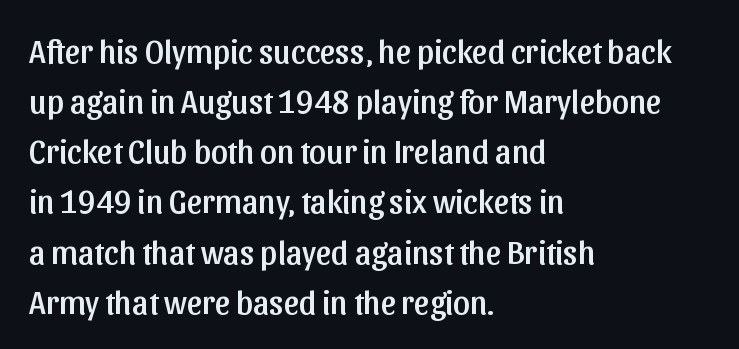
{"serif": "no", "italic": "no", "width": "normal", "stroke_contrast": "low", "x_height": "medium", "monospaced": "no", "underline": "no", "align": "left", "line_spacing": "normal", "line_spacing_ratio": 1.52, "letter_spacing": "normal", "letter_spacing_em": 0.0, "glyph_px": 33}
